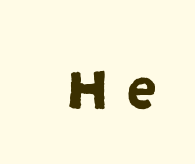
Q: Is the typeface a serif or a sans-serif typeface? A: Sans-serif.
Q: Is the text underlined? A: No.
Q: Is the spacing between letters normal or unusually wide? A: Unusually wide.
Q: Width (condensed, normal, or wide)? A: Condensed.
Q: Stroke contrast? A: Low.
Q: x-height? A: Large.
Q: Monospaced? A: No.
